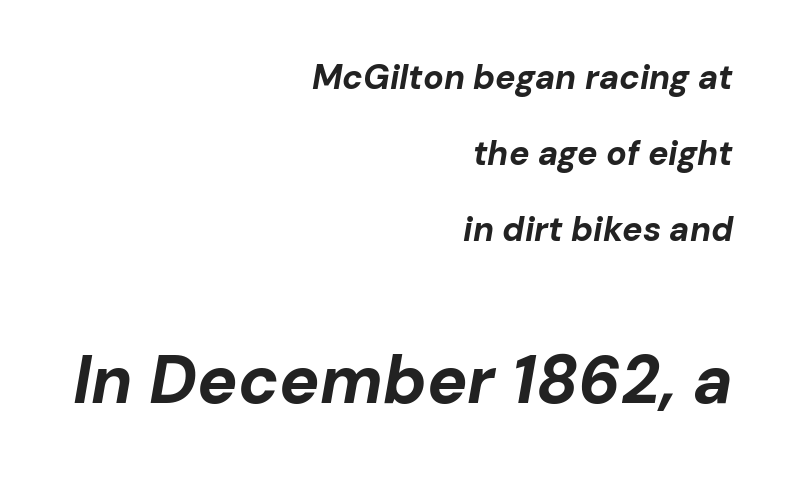
The image shows 67 px bold type, italic (leaning right); set right-aligned, loose line spacing (2.23x), normal letter spacing, not underlined; the second (bottom) block is 1.97x larger; low stroke contrast and a medium x-height.
